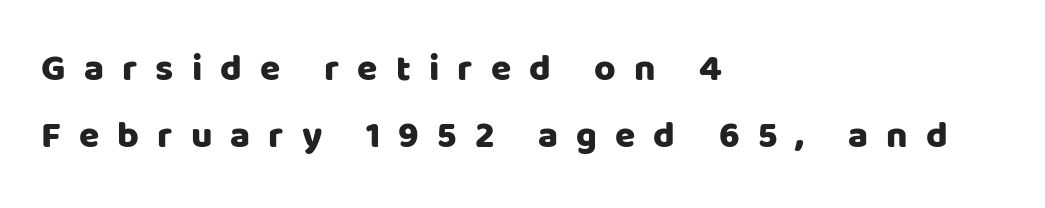
{"serif": "no", "italic": "no", "width": "normal", "stroke_contrast": "low", "x_height": "large", "monospaced": "no", "underline": "no", "align": "left", "line_spacing_ratio": 1.81, "letter_spacing": "wide", "letter_spacing_em": 0.49, "glyph_px": 37}
